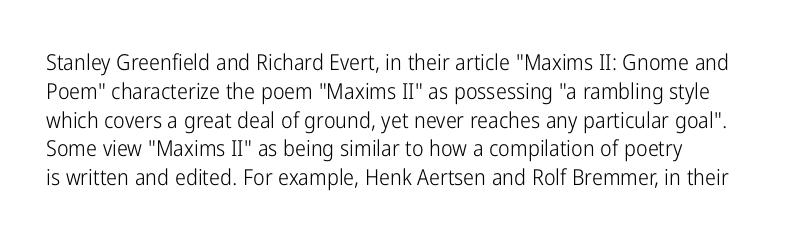
The image shows 22 px text type, upright; set left-aligned, normal line spacing (1.31x), normal letter spacing, not underlined.
